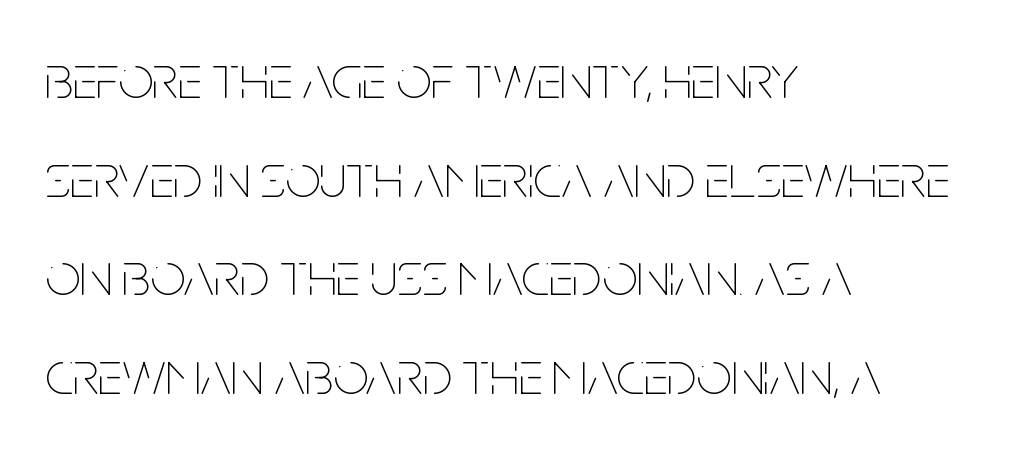
The string is rendered with underlining switched off. The rag falls on the right side of this text block. No chunkiness to these letters — they're not bold. Words appear dense and cohesive because spacing is normal. Is this a fixed-width face? No — the glyphs have proportional, varying widths.
